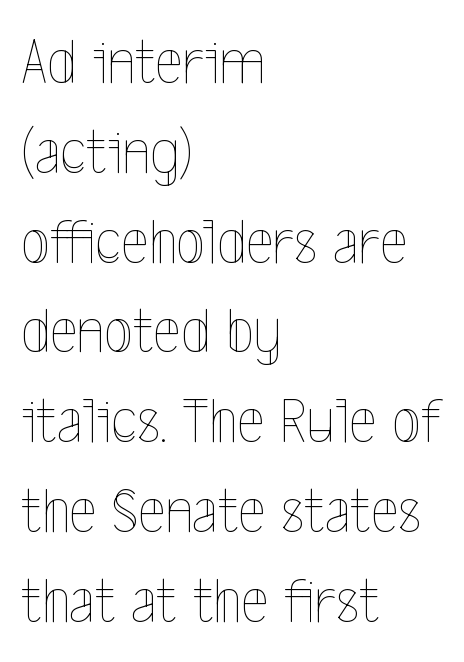
{"italic": "no", "bold": "no", "weight": "thin", "width": "condensed", "x_height": "medium", "monospaced": "no", "underline": "no", "align": "left", "line_spacing": "normal", "line_spacing_ratio": 1.36, "letter_spacing": "normal", "letter_spacing_em": 0.0, "glyph_px": 66}
